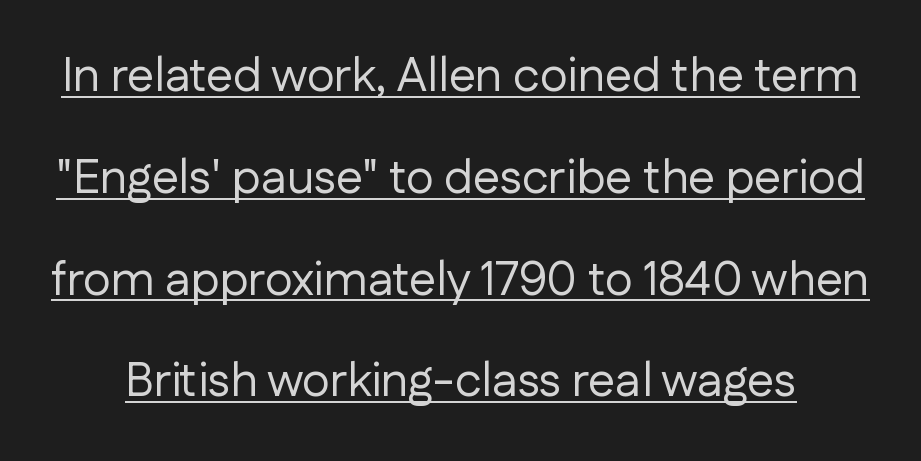
{"serif": "no", "italic": "no", "bold": "no", "weight": "regular", "width": "normal", "stroke_contrast": "low", "x_height": "medium", "monospaced": "no", "underline": "yes", "line_spacing": "loose", "line_spacing_ratio": 2.12, "letter_spacing": "normal", "letter_spacing_em": 0.0, "glyph_px": 48}
